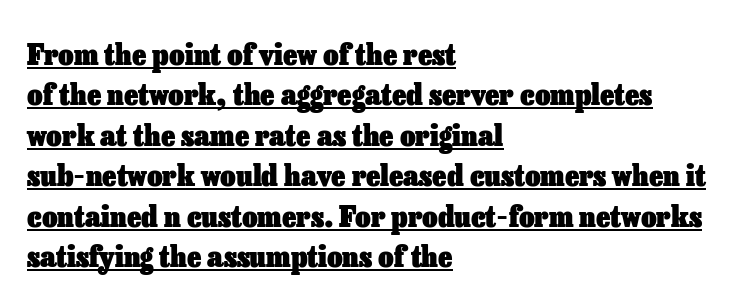
A typesetter would call this proportional, since set widths differ per character. The lettering is marked with a stroke running underneath it. The lines in this sample share a left origin and differ only in where they stop. The lettering stays uniformly vertical, giving the passage a roman look. Caption: standard tracking, unaltered. In terms of weight, the rendering is a true, heavy bold.
